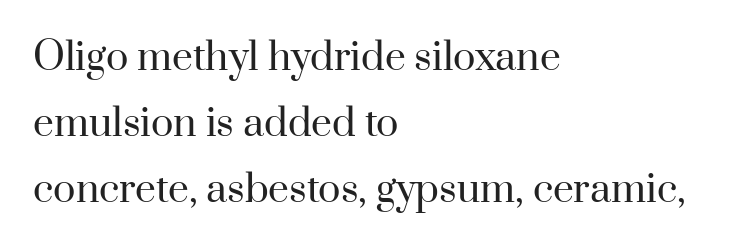
{"serif": "yes", "italic": "no", "bold": "no", "weight": "regular", "width": "normal", "stroke_contrast": "high", "x_height": "small", "monospaced": "no", "underline": "no", "align": "left", "line_spacing_ratio": 1.78, "letter_spacing": "normal", "letter_spacing_em": 0.0, "glyph_px": 37}
